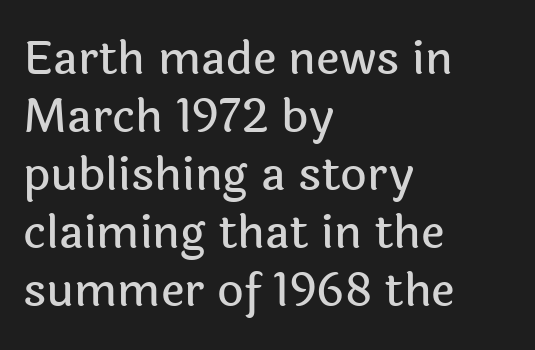
{"serif": "no", "italic": "no", "width": "normal", "x_height": "medium", "monospaced": "no", "underline": "no", "align": "left", "line_spacing": "normal", "line_spacing_ratio": 1.26, "letter_spacing": "normal", "letter_spacing_em": 0.0, "glyph_px": 46}
